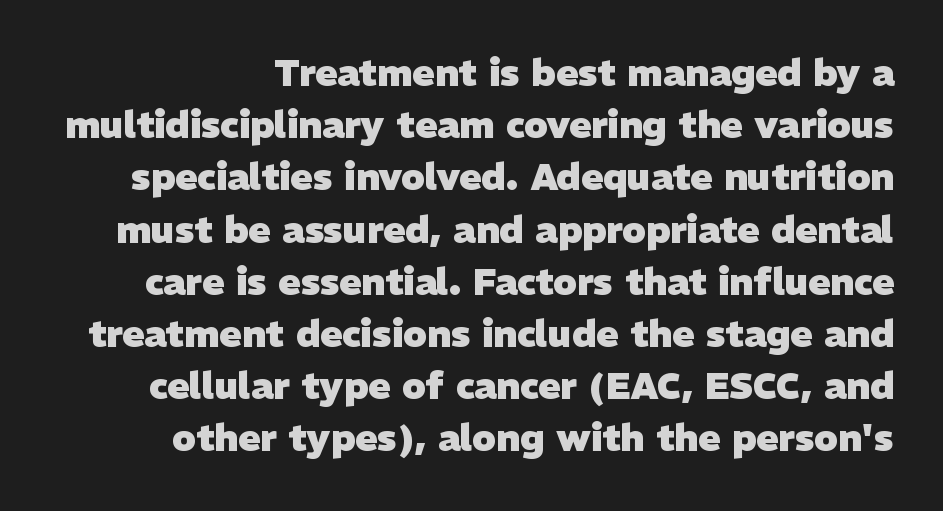
Here the designer chose a conventional face with non-uniform glyph widths. Leading matches the norm, producing a regular column. Are there feet on the stems? There aren't — it's a sans. A full-strength bold gives these letters their thick strokes.
